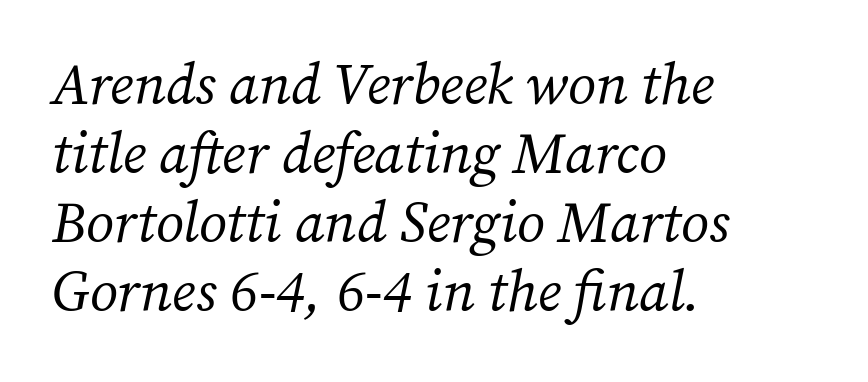
Left-aligned paragraph, ragged on the right. To sum up the face: it has serifs. Is the letter spacing exaggerated? No — it looks like the ordinary default. Each letter keeps its own natural width here, so spacing adapts to shape. The area under the type is left untouched.
